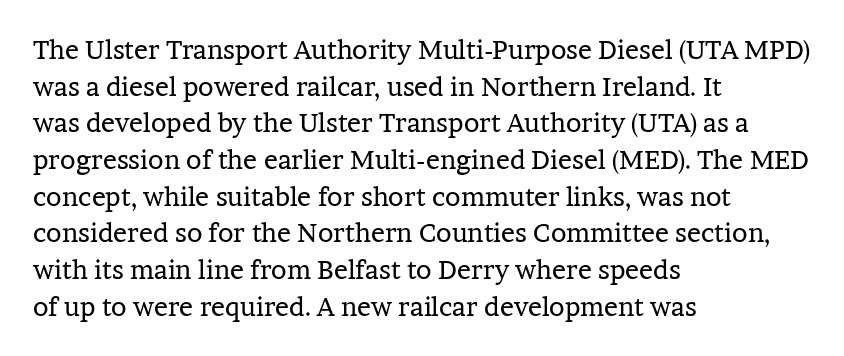
{"italic": "no", "bold": "no", "underline": "no", "align": "left", "line_spacing": "normal", "line_spacing_ratio": 1.41, "letter_spacing": "normal", "letter_spacing_em": 0.0, "glyph_px": 26}
